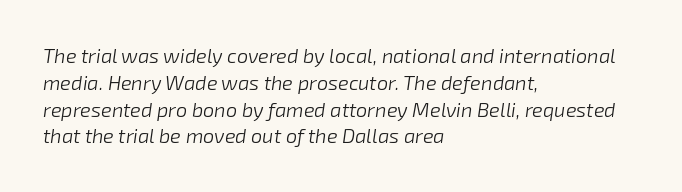
Q: Is the text bold? A: No.
Q: Is the text italic (slanted)? A: Yes, it leans right by about 8 degrees.
Q: Is the text underlined? A: No.
Q: How is the paragraph aligned? A: Left-aligned.
Q: Is the spacing between letters normal or unusually wide? A: Normal.
Q: Is the spacing between lines tight, normal or loose? A: Normal.
